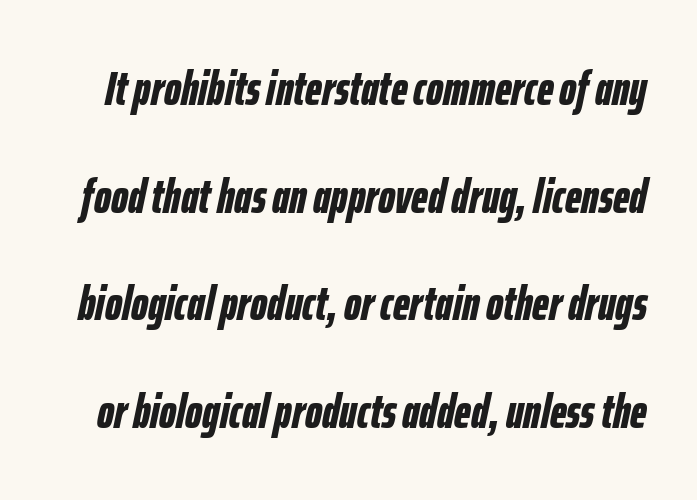
{"italic": "yes", "lean": "right", "slant_degrees": 12, "bold": "yes", "weight": "bold", "width": "condensed", "stroke_contrast": "low", "x_height": "medium", "monospaced": "no", "underline": "no", "line_spacing": "loose", "line_spacing_ratio": 2.24, "letter_spacing": "normal", "letter_spacing_em": 0.0, "glyph_px": 48}
